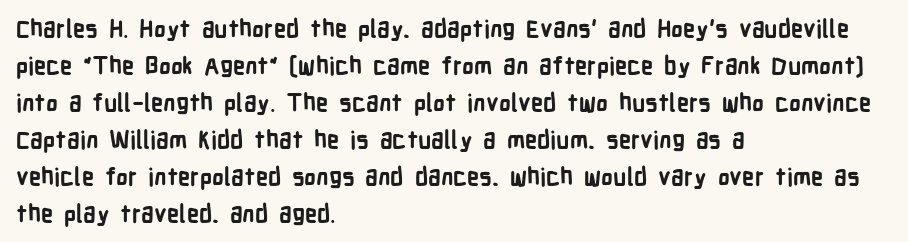
These lines sit exactly where default settings would place them. Descenders are the only things crossing below the line. As a designer I'd log this as weight 700, bold. Where is the straight margin? On the left. The axis of the letterforms is exactly vertical. No extra tracking has been applied to these lines.
